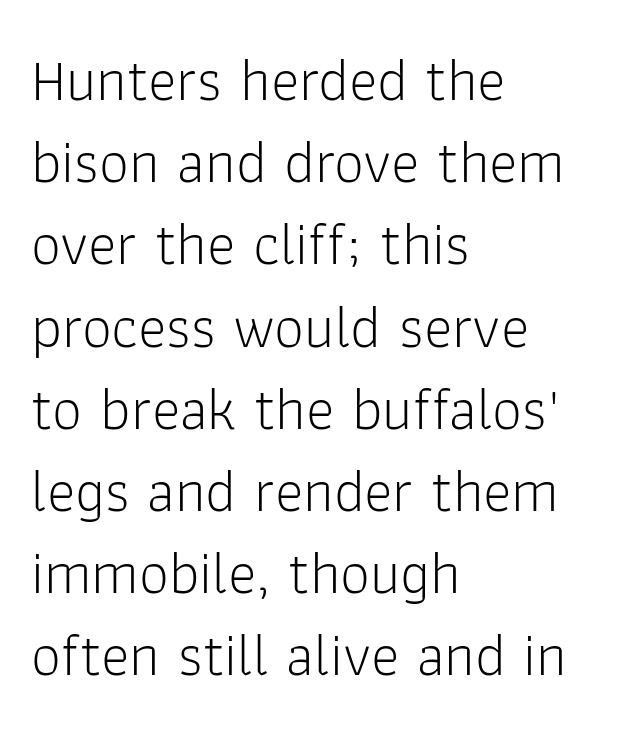
{"serif": "no", "italic": "no", "bold": "no", "weight": "light", "width": "normal", "stroke_contrast": "low", "x_height": "medium", "monospaced": "no", "underline": "no", "align": "left", "line_spacing": "normal", "line_spacing_ratio": 1.37, "letter_spacing": "normal", "letter_spacing_em": 0.0, "glyph_px": 60}
